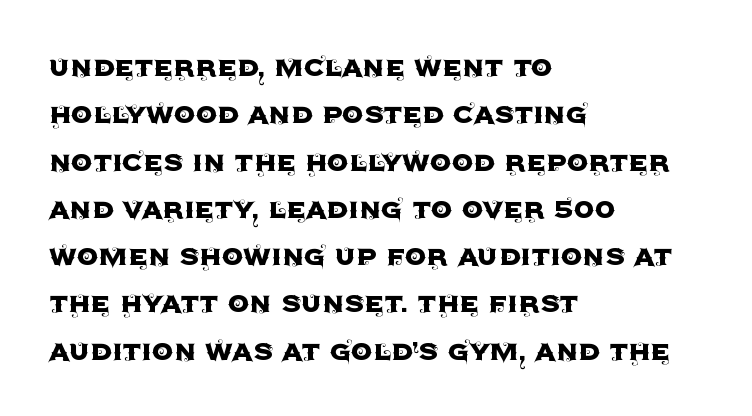
{"serif": "no", "italic": "no", "width": "normal", "x_height": "large", "monospaced": "no", "underline": "no", "align": "left", "line_spacing": "normal", "line_spacing_ratio": 1.39, "letter_spacing": "normal", "letter_spacing_em": 0.0, "glyph_px": 34}
